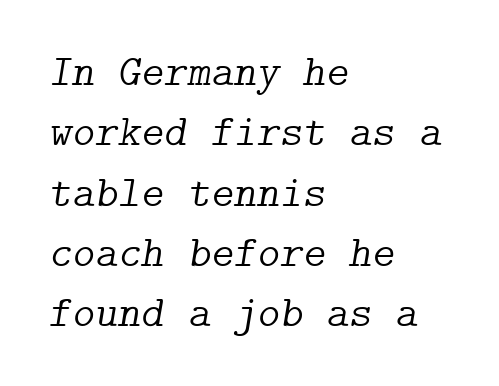
Q: Is the text bold? A: No.
Q: Is the text italic (slanted)? A: Yes, it leans right by about 9 degrees.
Q: Is the typeface a serif or a sans-serif typeface? A: Serif.
Q: Is the text underlined? A: No.
Q: How is the paragraph aligned? A: Left-aligned.
Q: Is the spacing between letters normal or unusually wide? A: Normal.
Q: Is the spacing between lines tight, normal or loose? A: Normal.
Q: Width (condensed, normal, or wide)? A: Normal.
Q: Stroke contrast? A: Low.
Q: x-height? A: Medium.
